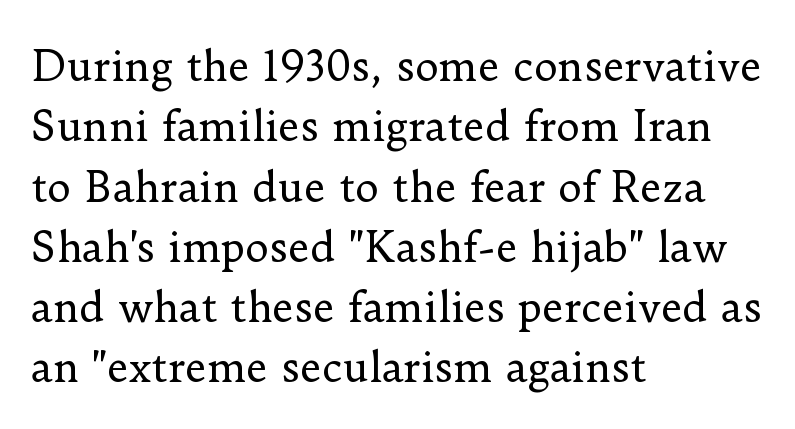
Leading: standard. The typesetting does not lean heavy: it is not bold. Nobody drew a line under any word here. Caption: multi-line text, flush left, ragged right.
